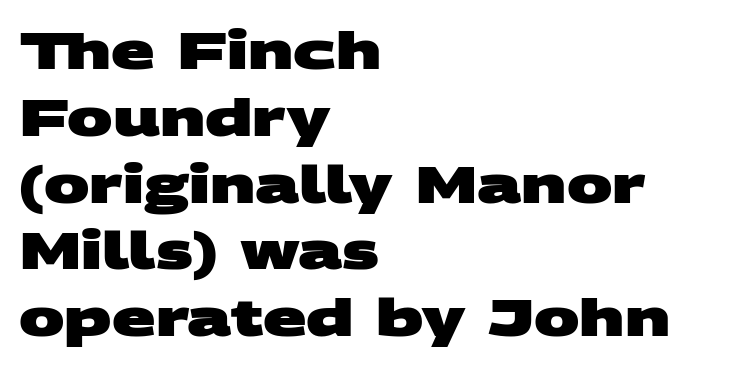
The image shows 51 px heavy, wide sans-serif type; set left-aligned, normal line spacing (1.31x), normal letter spacing, not underlined; medium stroke contrast and a large x-height.
